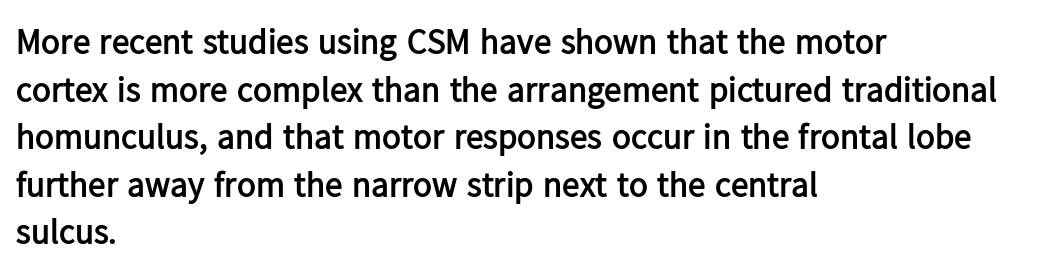
The font is running at its bold setting. Which margin do the lines hug? The left one — the right edge is uneven. The zone under the glyphs is completely vacant. The block of text has a typical density, with ordinary space between rows. The type family on display is of the sans-serif kind. Italic: no, the glyphs are upright roman.
